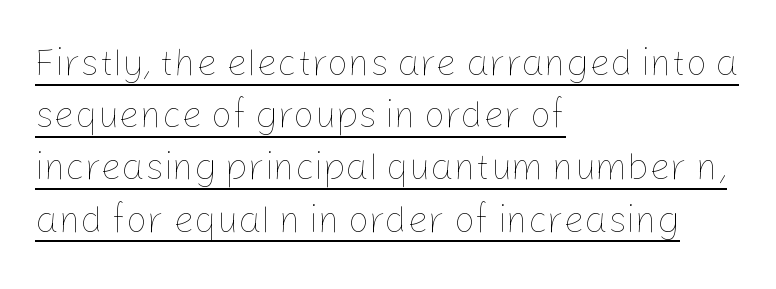
Q: Is the text bold? A: No.
Q: Is the text italic (slanted)? A: No, it is upright.
Q: Is the text underlined? A: Yes.
Q: How is the paragraph aligned? A: Left-aligned.
Q: Is the spacing between letters normal or unusually wide? A: Normal.
Q: Is the spacing between lines tight, normal or loose? A: Normal.
Q: Width (condensed, normal, or wide)? A: Normal.
Q: Stroke contrast? A: Low.
Q: x-height? A: Medium.
Q: Monospaced? A: No.
